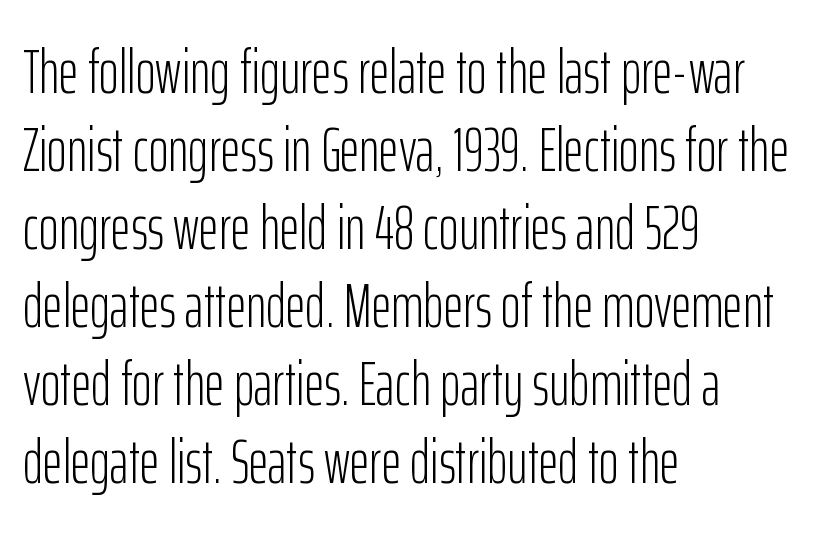
Q: Is the text bold? A: No.
Q: Is the text italic (slanted)? A: No, it is upright.
Q: Is the typeface a serif or a sans-serif typeface? A: Sans-serif.
Q: Is the text underlined? A: No.
Q: How is the paragraph aligned? A: Left-aligned.
Q: Is the spacing between letters normal or unusually wide? A: Normal.
Q: Is the spacing between lines tight, normal or loose? A: Normal.
Q: Width (condensed, normal, or wide)? A: Condensed.
Q: Stroke contrast? A: Low.
Q: x-height? A: Medium.
Q: Monospaced? A: No.
